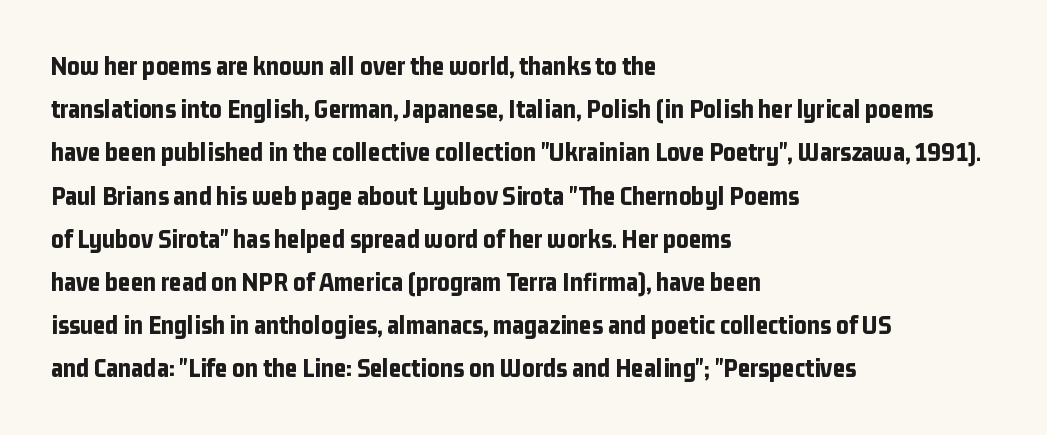
Layout note: lines flush left. Decoration check: the copy has no underline. Each new line begins a customary step beneath the previous one. The characters look thick and weighty, a clear bold. Do the letters lean? They stand straight.
